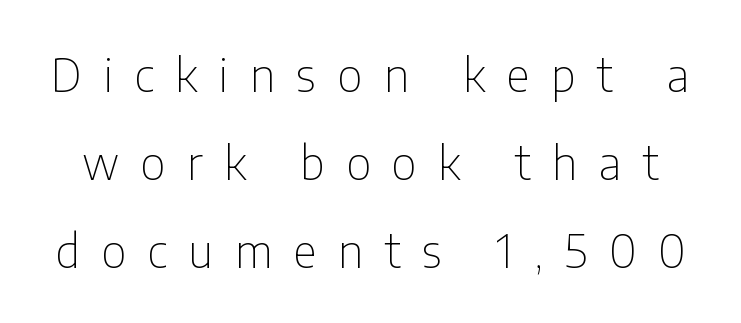
The image shows 46 px thin, condensed sans-serif type, upright; set loose line spacing (1.91x), unusually wide letter spacing (+0.47 em), not underlined; low stroke contrast and a medium x-height.
